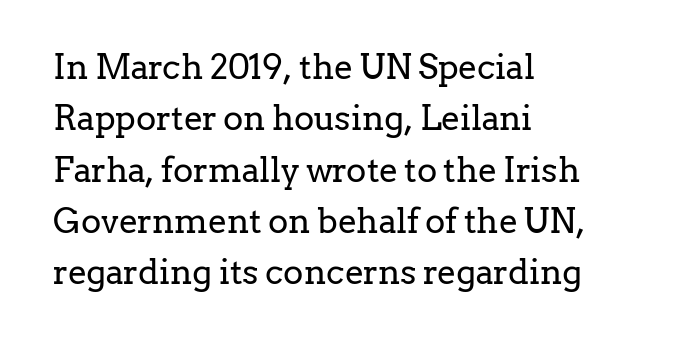
Q: Is the text bold? A: No.
Q: Is the text italic (slanted)? A: No, it is upright.
Q: Is the typeface a serif or a sans-serif typeface? A: Serif.
Q: Is the text underlined? A: No.
Q: How is the paragraph aligned? A: Left-aligned.
Q: Is the spacing between letters normal or unusually wide? A: Normal.
Q: Is the spacing between lines tight, normal or loose? A: Normal.
Q: Width (condensed, normal, or wide)? A: Normal.
Q: Stroke contrast? A: Low.
Q: x-height? A: Medium.
Q: Monospaced? A: No.
